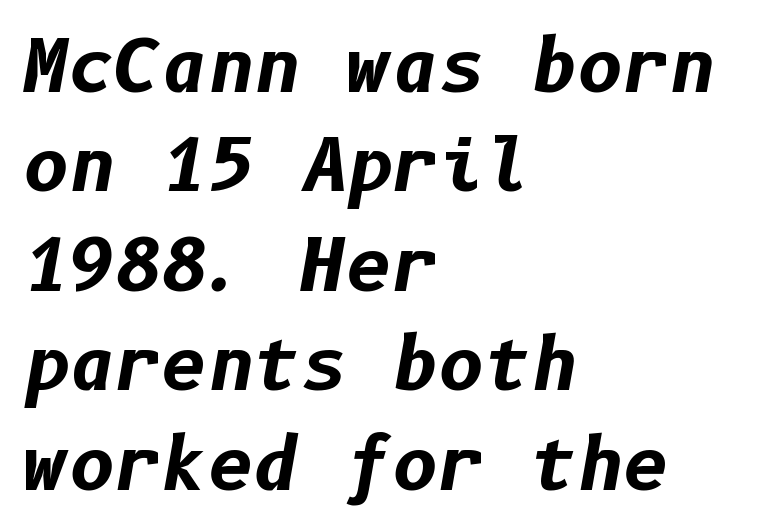
Q: Is the text bold? A: Yes.
Q: Is the text italic (slanted)? A: Yes, it leans right by about 10 degrees.
Q: Is the text underlined? A: No.
Q: How is the paragraph aligned? A: Left-aligned.
Q: Is the spacing between letters normal or unusually wide? A: Normal.
Q: Is the spacing between lines tight, normal or loose? A: Normal.
Q: Width (condensed, normal, or wide)? A: Normal.
Q: Stroke contrast? A: Low.
Q: x-height? A: Medium.
